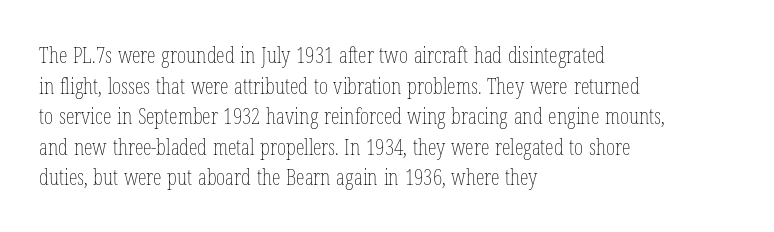
{"italic": "no", "bold": "no", "underline": "no", "align": "left", "line_spacing": "normal", "line_spacing_ratio": 1.39, "letter_spacing": "normal", "letter_spacing_em": 0.0, "glyph_px": 22}
